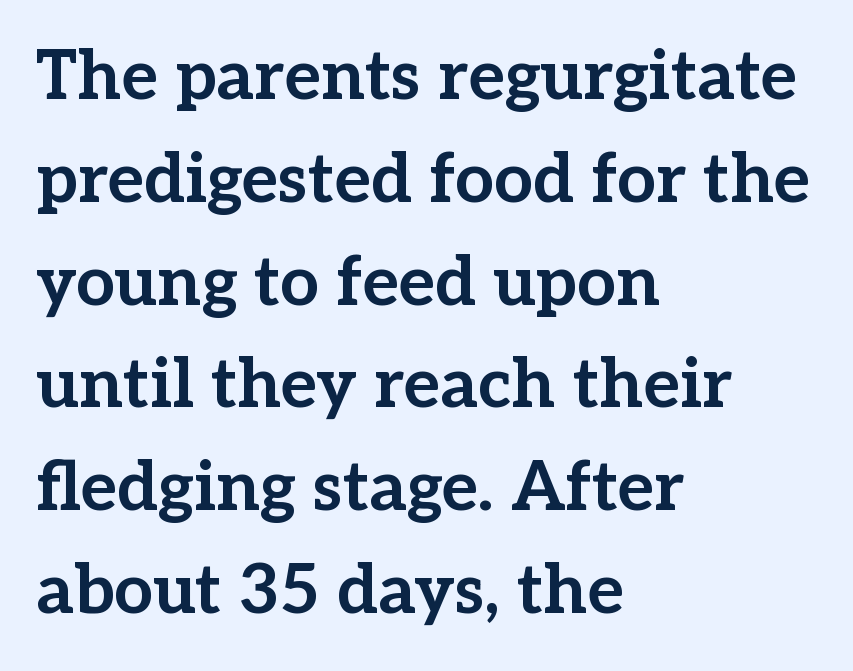
The passage shown is emphatically bold. Proportional: the letters do not fall into vertical columns. Every character sits straight up, as roman type does. Whoever set this chose a conventional vertical rhythm. Note: serifs present on the glyphs.
